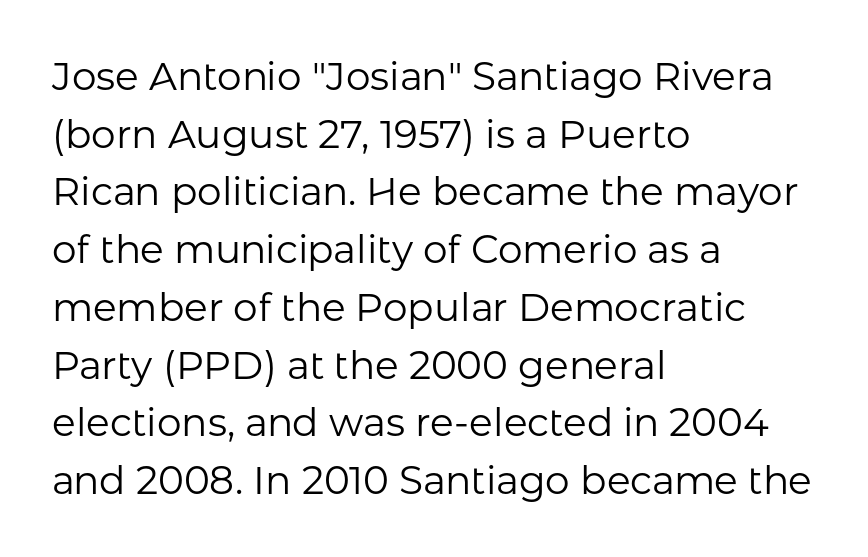
{"serif": "no", "italic": "no", "bold": "no", "weight": "regular", "width": "normal", "stroke_contrast": "low", "x_height": "medium", "monospaced": "no", "underline": "no", "align": "left", "line_spacing": "normal", "line_spacing_ratio": 1.48, "letter_spacing": "normal", "letter_spacing_em": 0.0, "glyph_px": 39}
